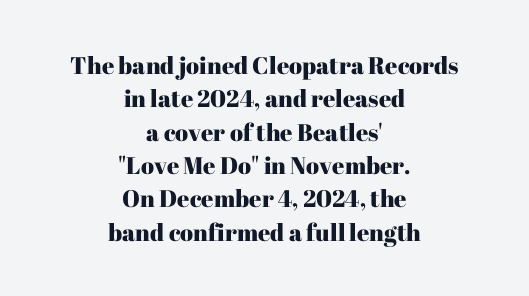
Q: Is the text italic (slanted)? A: No, it is upright.
Q: Is the text underlined? A: No.
Q: How is the paragraph aligned? A: Centered.
Q: Is the spacing between letters normal or unusually wide? A: Normal.
Q: Is the spacing between lines tight, normal or loose? A: Normal.
